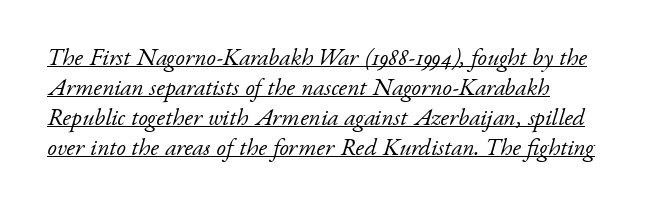
Does the leading feel generous? No, just average. If you drew a line through each stem, it would be angled. The setting favours the left margin, as ordinary paragraphs usually do. No extra ink here — the face is not bold. This rendering leaves character spacing at its baseline value. Has an underline been added? It has.
